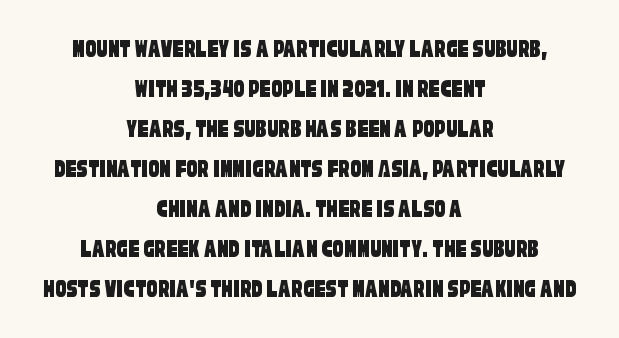
{"underline": "no", "align": "center", "line_spacing": "normal", "line_spacing_ratio": 1.48, "letter_spacing": "normal", "letter_spacing_em": 0.0, "glyph_px": 27}
